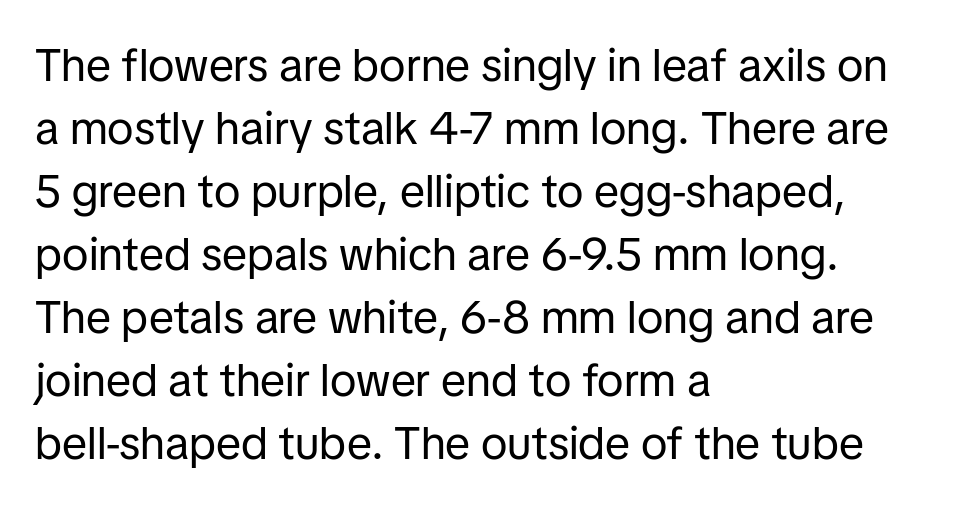
Q: Is the text bold? A: No.
Q: Is the text italic (slanted)? A: No, it is upright.
Q: Is the typeface a serif or a sans-serif typeface? A: Sans-serif.
Q: Is the text underlined? A: No.
Q: How is the paragraph aligned? A: Left-aligned.
Q: Is the spacing between letters normal or unusually wide? A: Normal.
Q: Is the spacing between lines tight, normal or loose? A: Normal.
Q: Width (condensed, normal, or wide)? A: Normal.
Q: Stroke contrast? A: Low.
Q: x-height? A: Medium.
Q: Monospaced? A: No.
